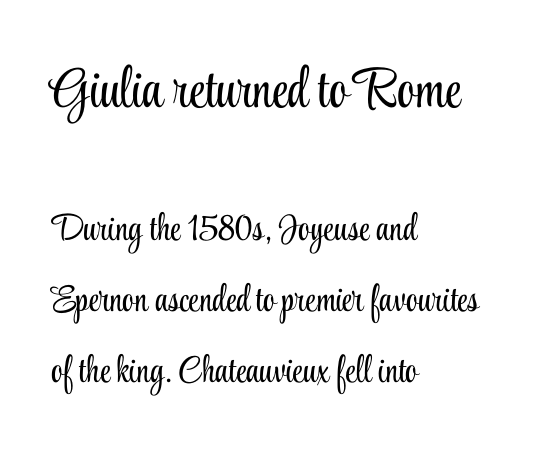
The image shows 56 px light, condensed serif type; set left-aligned, loose line spacing (1.92x), normal letter spacing, not underlined; the first (top) block is 1.51x larger; low stroke contrast and a small x-height.
